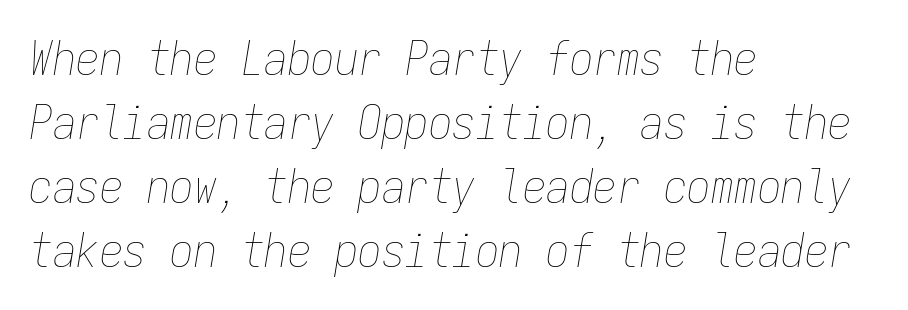
Q: Is the text bold? A: No.
Q: Is the text italic (slanted)? A: Yes, it leans right by about 9 degrees.
Q: Is the text underlined? A: No.
Q: How is the paragraph aligned? A: Left-aligned.
Q: Is the spacing between letters normal or unusually wide? A: Normal.
Q: Is the spacing between lines tight, normal or loose? A: Normal.
Q: Width (condensed, normal, or wide)? A: Condensed.
Q: Stroke contrast? A: Low.
Q: x-height? A: Medium.
Q: Monospaced? A: Yes.
